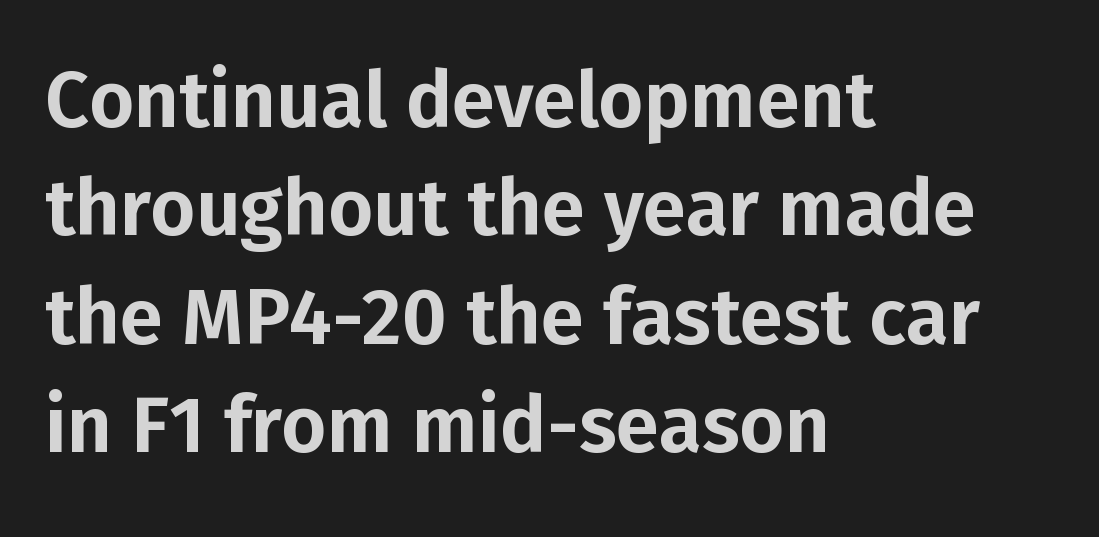
Descenders are the only things crossing below the line. A typesetter would label this face a sans. Is there much room between lines? A standard amount, neither cramped nor airy. One-word summary of the alignment: left. Nope, not italic — everything's standing straight. Tracking value appears to be zero — textbook default spacing.
